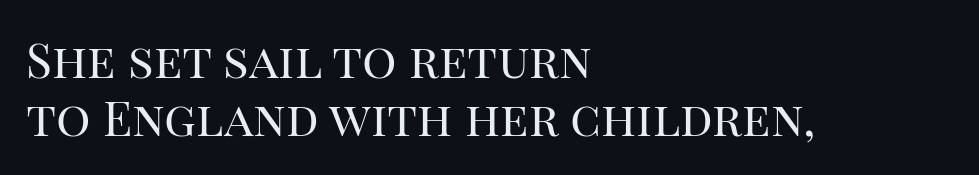
Q: Is the text bold? A: No.
Q: Is the text italic (slanted)? A: No, it is upright.
Q: Is the typeface a serif or a sans-serif typeface? A: Serif.
Q: Is the text underlined? A: No.
Q: How is the paragraph aligned? A: Left-aligned.
Q: Is the spacing between letters normal or unusually wide? A: Normal.
Q: Width (condensed, normal, or wide)? A: Normal.
Q: Stroke contrast? A: High.
Q: x-height? A: Large.
Q: Monospaced? A: No.
